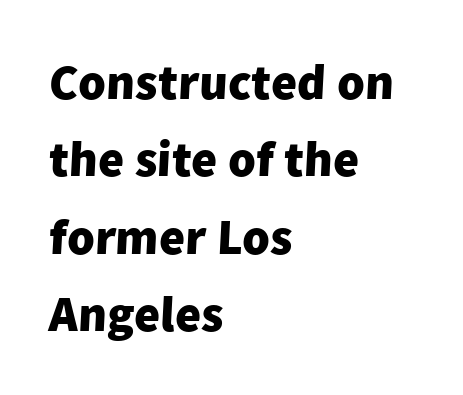
The image shows 50 px heavy sans-serif type; set left-aligned, normal line spacing (1.55x), normal letter spacing, not underlined; low stroke contrast and a medium x-height.
